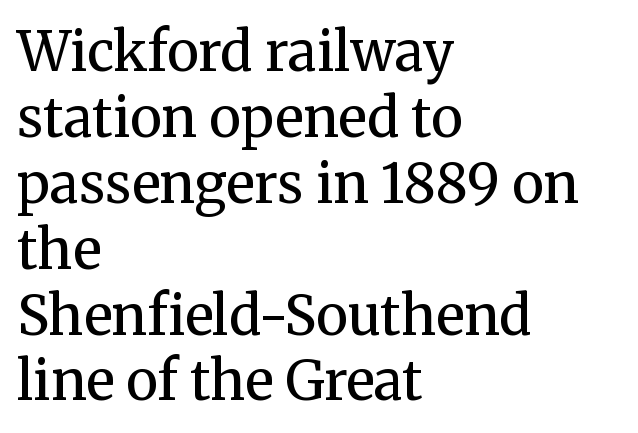
{"serif": "yes", "italic": "no", "bold": "no", "weight": "regular", "width": "normal", "stroke_contrast": "medium", "x_height": "medium", "monospaced": "no", "underline": "no", "align": "left", "line_spacing_ratio": 1.22, "letter_spacing": "normal", "letter_spacing_em": 0.0, "glyph_px": 54}
